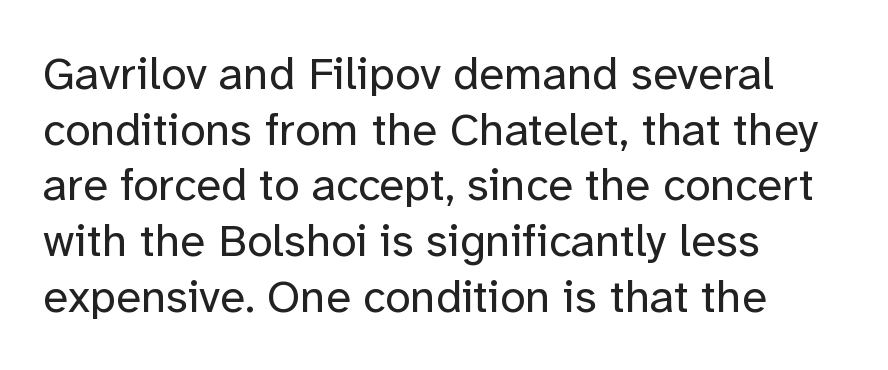
The image shows 46 px regular-weight sans-serif type, upright; set left-aligned, line spacing 1.21x, normal letter spacing, not underlined; low stroke contrast and a medium x-height.
